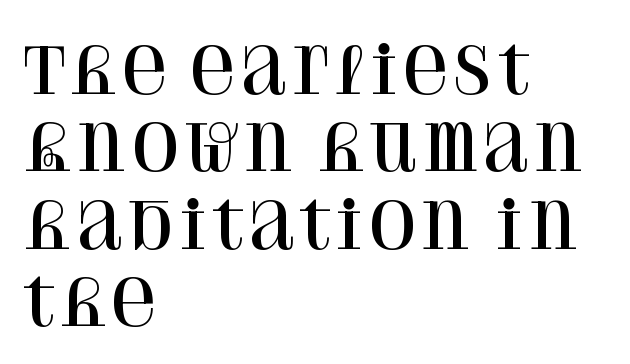
Q: Is the text italic (slanted)? A: No, it is upright.
Q: Is the typeface a serif or a sans-serif typeface? A: Serif.
Q: Is the text underlined? A: No.
Q: How is the paragraph aligned? A: Left-aligned.
Q: Is the spacing between letters normal or unusually wide? A: Normal.
Q: Width (condensed, normal, or wide)? A: Normal.
Q: Stroke contrast? A: High.
Q: x-height? A: Large.
Q: Monospaced? A: No.
